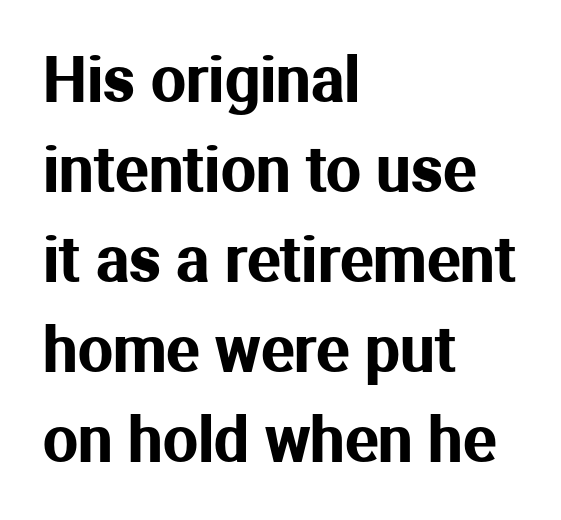
The paragraph has a hard left edge and a soft right edge. Check the space under the baseline: it is left empty. The type sits square on the baseline with zero lean. The characters display no serif detailing; their extremities are plain.
